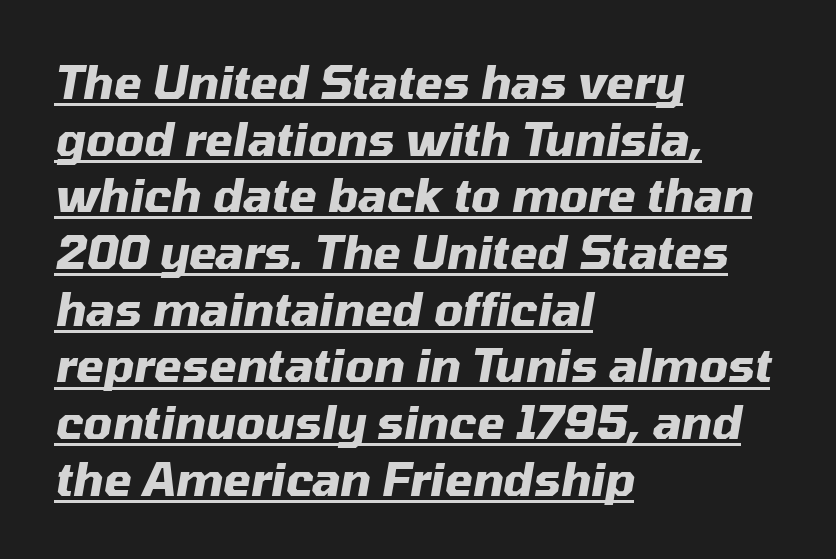
Q: Is the text bold? A: Yes.
Q: Is the text italic (slanted)? A: Yes, it leans right by about 10 degrees.
Q: Is the text underlined? A: Yes.
Q: How is the paragraph aligned? A: Left-aligned.
Q: Is the spacing between letters normal or unusually wide? A: Normal.
Q: Is the spacing between lines tight, normal or loose? A: Normal.
Q: Width (condensed, normal, or wide)? A: Normal.
Q: Stroke contrast? A: Medium.
Q: x-height? A: Medium.
Q: Monospaced? A: No.
